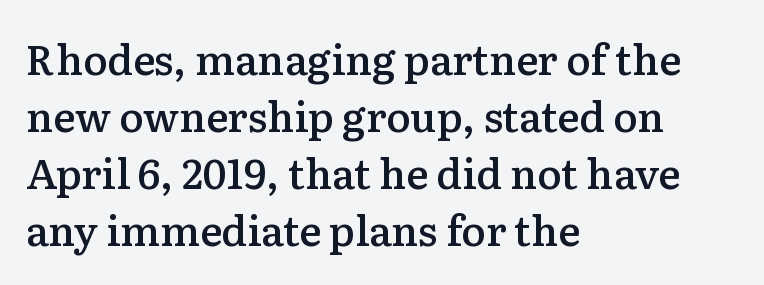
{"serif": "yes", "italic": "no", "bold": "semi", "weight": "semibold", "width": "normal", "stroke_contrast": "low", "x_height": "medium", "monospaced": "no", "underline": "no", "align": "left", "line_spacing": "normal", "line_spacing_ratio": 1.39, "letter_spacing": "normal", "letter_spacing_em": 0.0, "glyph_px": 41}
